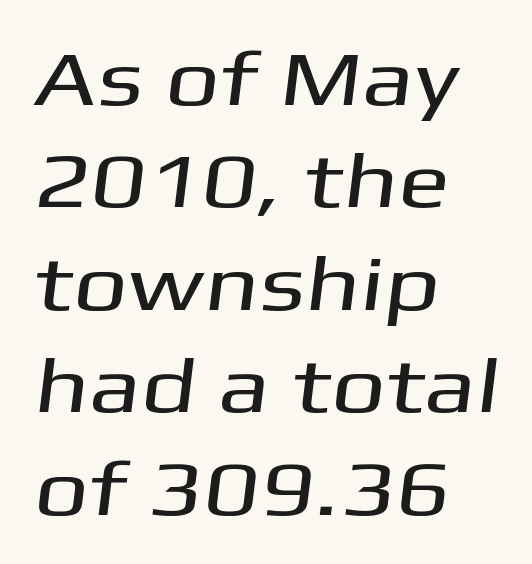
{"serif": "no", "width": "wide", "stroke_contrast": "medium", "x_height": "medium", "monospaced": "no", "underline": "no", "align": "left", "line_spacing": "normal", "line_spacing_ratio": 1.33, "letter_spacing": "normal", "letter_spacing_em": 0.0, "glyph_px": 77}
